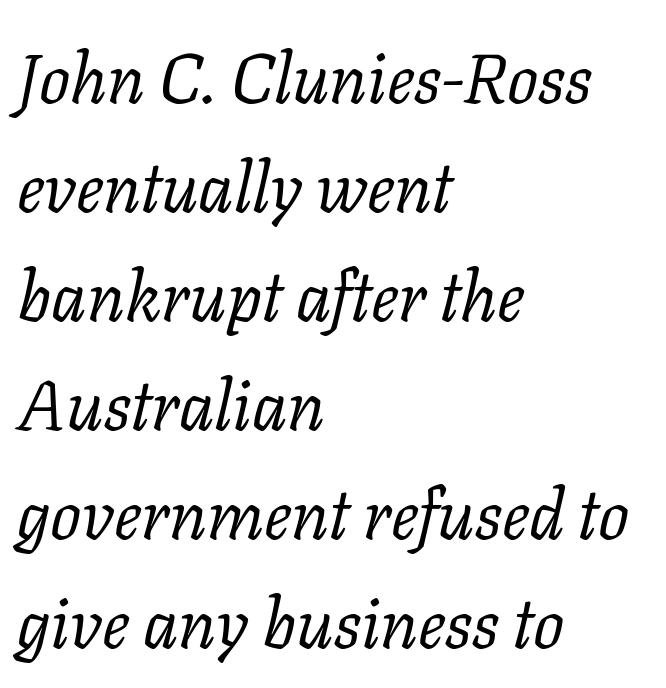
{"serif": "yes", "italic": "yes", "lean": "right", "slant_degrees": 11, "bold": "no", "weight": "regular", "width": "normal", "stroke_contrast": "low", "x_height": "medium", "monospaced": "no", "underline": "no", "align": "left", "line_spacing": "normal", "line_spacing_ratio": 1.58, "letter_spacing": "normal", "letter_spacing_em": 0.0, "glyph_px": 69}
